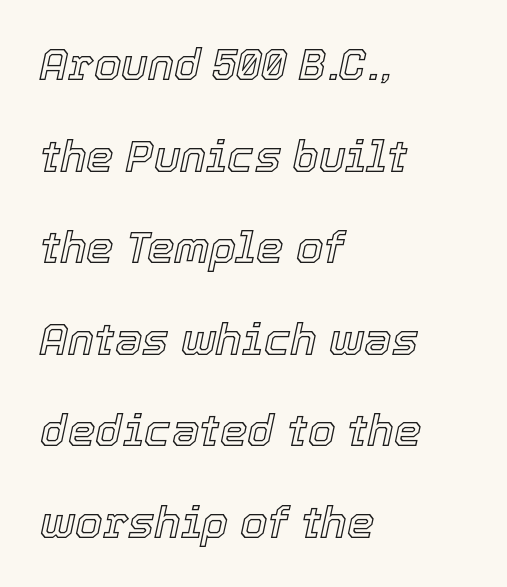
{"italic": "yes", "lean": "right", "slant_degrees": 12, "width": "normal", "x_height": "medium", "monospaced": "no", "underline": "no", "align": "left", "line_spacing": "loose", "line_spacing_ratio": 2.08, "letter_spacing": "normal", "letter_spacing_em": 0.0, "glyph_px": 44}
